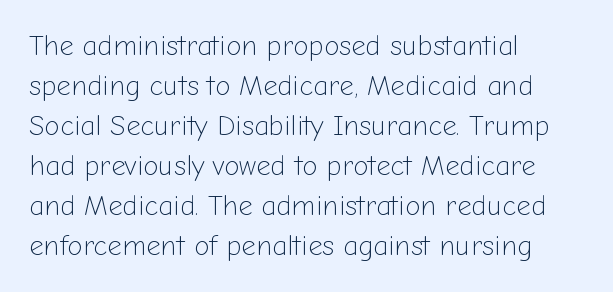
{"serif": "no", "italic": "no", "bold": "no", "weight": "light", "width": "normal", "stroke_contrast": "low", "x_height": "medium", "monospaced": "no", "underline": "no", "align": "left", "line_spacing": "normal", "line_spacing_ratio": 1.43, "letter_spacing": "normal", "letter_spacing_em": 0.0, "glyph_px": 28}
